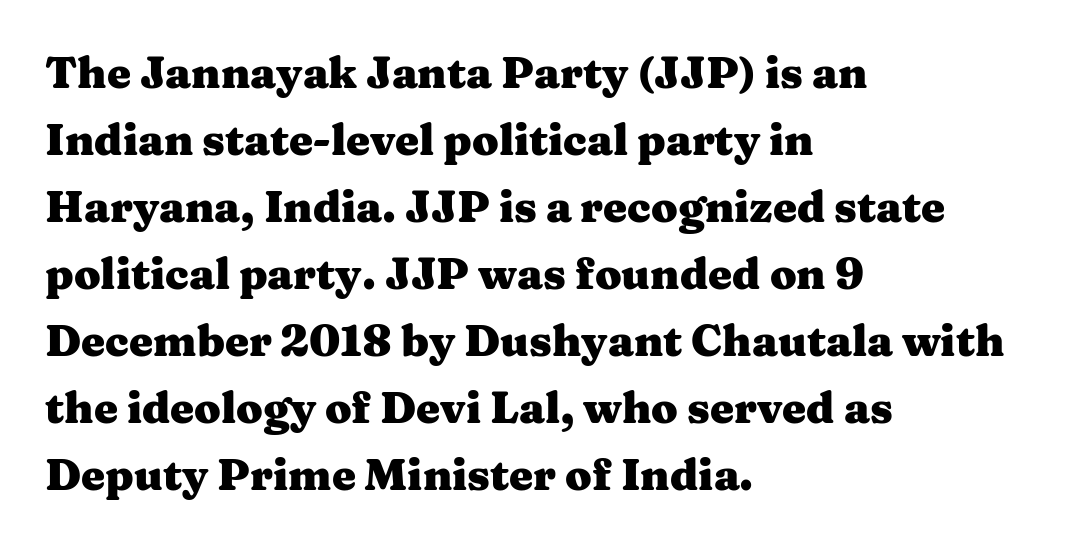
{"serif": "yes", "italic": "no", "bold": "yes", "weight": "heavy", "width": "wide", "stroke_contrast": "medium", "x_height": "medium", "monospaced": "no", "underline": "no", "align": "left", "line_spacing": "normal", "line_spacing_ratio": 1.56, "letter_spacing": "normal", "letter_spacing_em": 0.0, "glyph_px": 43}
